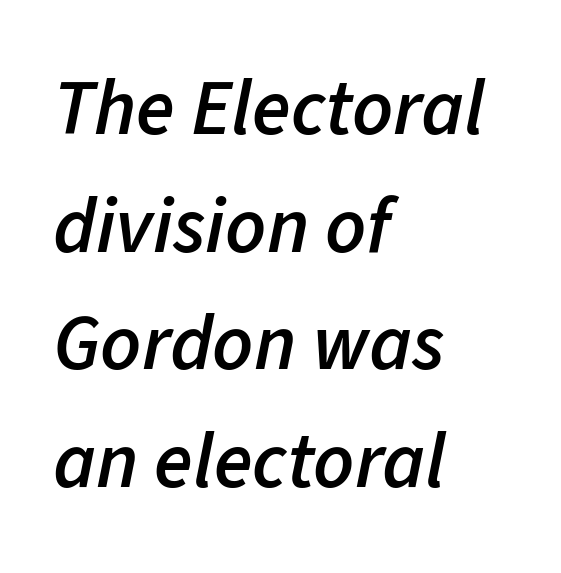
The image shows 79 px semibold type, italic (leaning right); set left-aligned, normal line spacing (1.49x), normal letter spacing, not underlined; low stroke contrast and a medium x-height.
